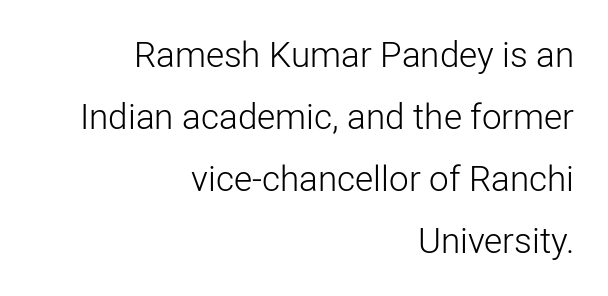
Q: Is the text bold? A: No.
Q: Is the text italic (slanted)? A: No, it is upright.
Q: Is the typeface a serif or a sans-serif typeface? A: Sans-serif.
Q: Is the text underlined? A: No.
Q: How is the paragraph aligned? A: Right-aligned.
Q: Is the spacing between letters normal or unusually wide? A: Normal.
Q: Width (condensed, normal, or wide)? A: Normal.
Q: Stroke contrast? A: Low.
Q: x-height? A: Medium.
Q: Monospaced? A: No.
